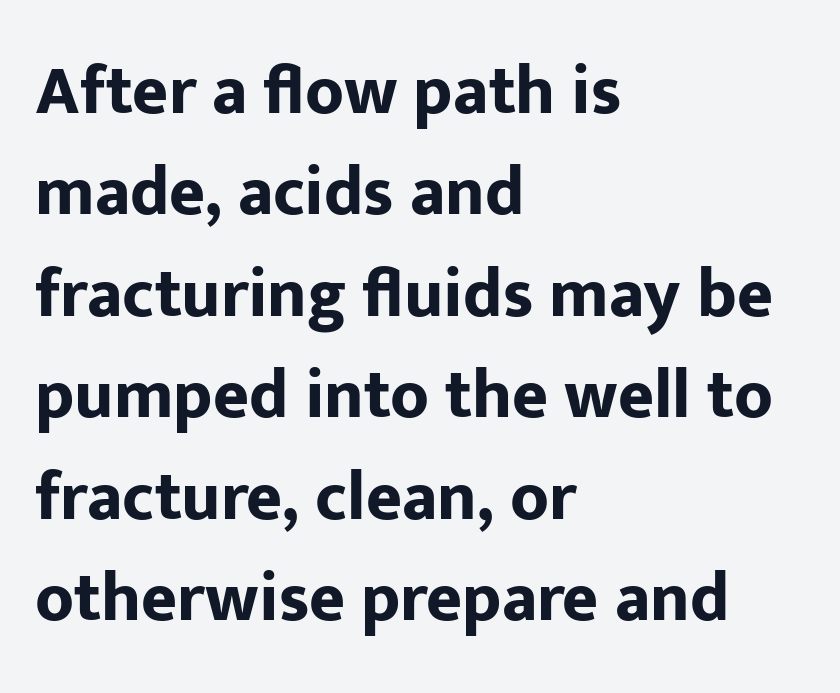
Character widths vary here, with narrow letters taking less room than wide ones. The face used here has the dense, thick strokes of a bold. Descenders hang freely into open space. These lines stack with their left ends in a neat column.
